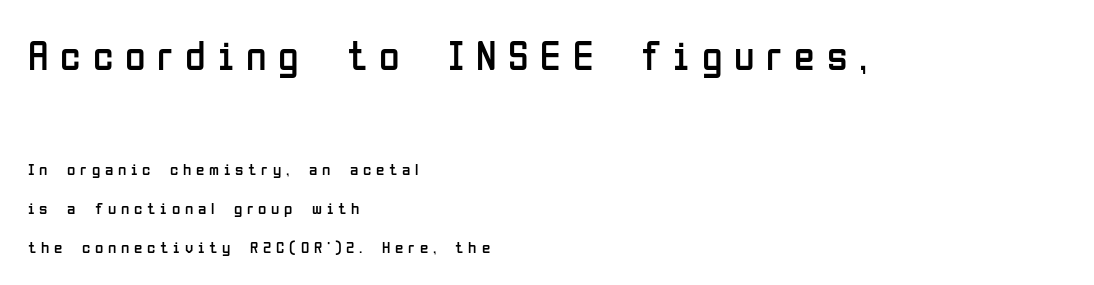
Caption: multi-line text, flush left, ragged right. Unbolded letterforms with no extra heft. Type without underlining. Block one is the big one; block two sits smaller underneath. The horizontal fit of the characters is loose and conspicuously gappy. Baseline-to-baseline distance is far greater than the letter height.
